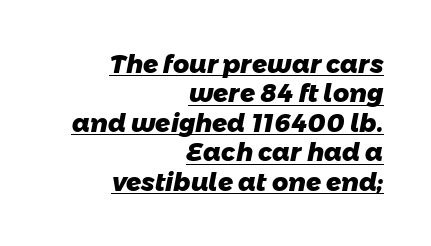
Q: Is the text bold? A: Yes.
Q: Is the text underlined? A: Yes.
Q: How is the paragraph aligned? A: Right-aligned.
Q: Is the spacing between letters normal or unusually wide? A: Normal.
